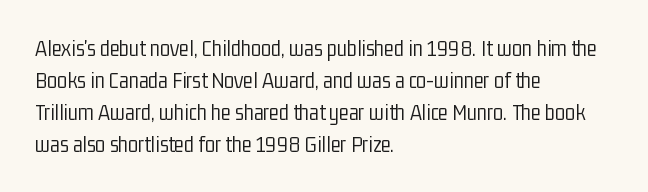
Caption: standard tracking, unaltered. Does the leading feel generous? No, just average. The lines are quadded left. Check the space under the baseline: it is left empty.
